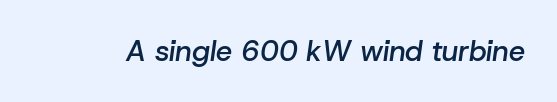
The image shows 29 px semibold type, italic (leaning right); set normal letter spacing, not underlined; low stroke contrast and a medium x-height.
